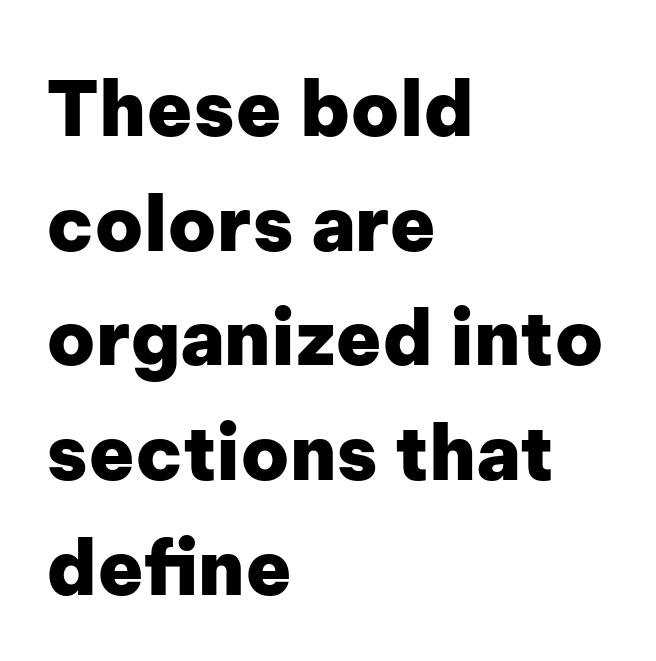
The image shows 75 px heavy sans-serif type, upright; set left-aligned, normal line spacing (1.53x), normal letter spacing, not underlined; low stroke contrast and a medium x-height.
